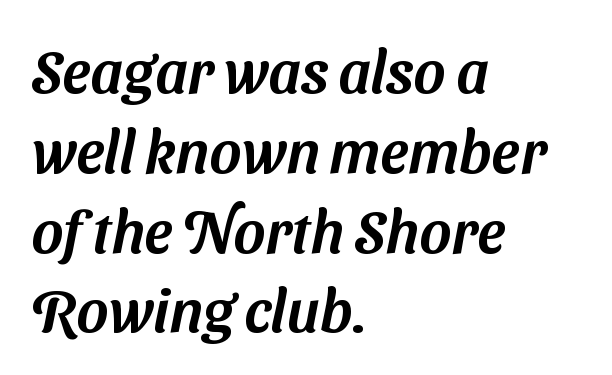
Q: Is the typeface a serif or a sans-serif typeface? A: Sans-serif.
Q: Is the text underlined? A: No.
Q: How is the paragraph aligned? A: Left-aligned.
Q: Is the spacing between letters normal or unusually wide? A: Normal.
Q: Is the spacing between lines tight, normal or loose? A: Normal.
Q: Width (condensed, normal, or wide)? A: Normal.
Q: Stroke contrast? A: Medium.
Q: x-height? A: Medium.
Q: Monospaced? A: No.
